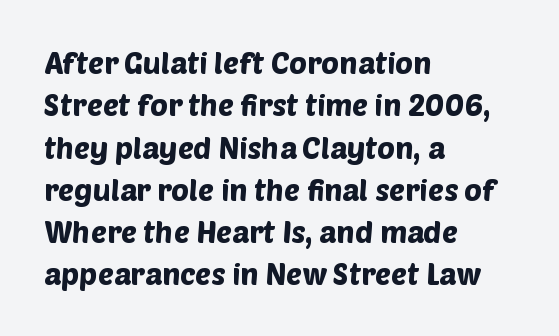
The image shows 30 px sans-serif type; set left-aligned, normal line spacing (1.41x), normal letter spacing, not underlined; low stroke contrast and a large x-height.
